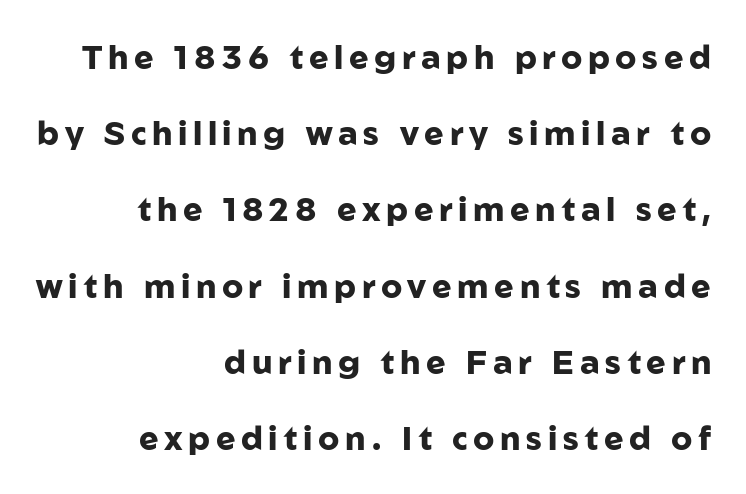
{"serif": "no", "italic": "no", "bold": "yes", "weight": "heavy", "width": "normal", "stroke_contrast": "low", "x_height": "medium", "monospaced": "no", "underline": "no", "align": "right", "line_spacing": "loose", "line_spacing_ratio": 2.31, "glyph_px": 33}
